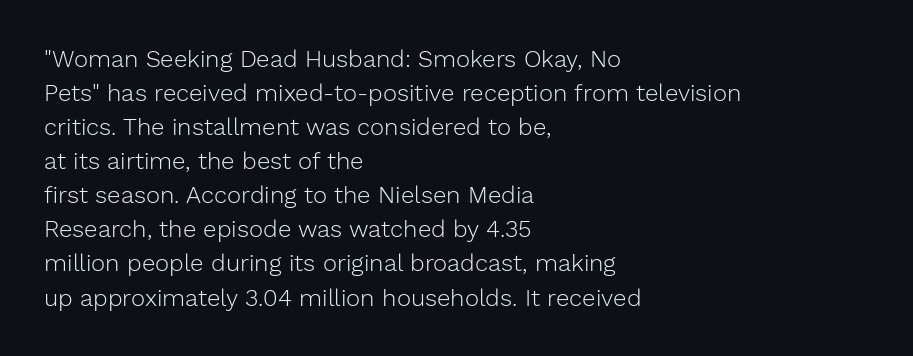
Just letters on the line, the space beneath them empty. The lines sit at an ordinary, default distance from one another. Reading down the block, your eye returns to a fixed left position each line. Think standard paragraph weight, or any step lighter than that.
